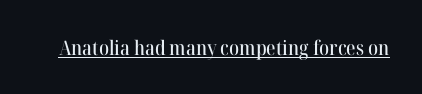
The letters stand upright; this is a roman face. Tracking here is standard; glyphs follow each other at the usual distance. Descenders here cross a horizontal rule under the line.
